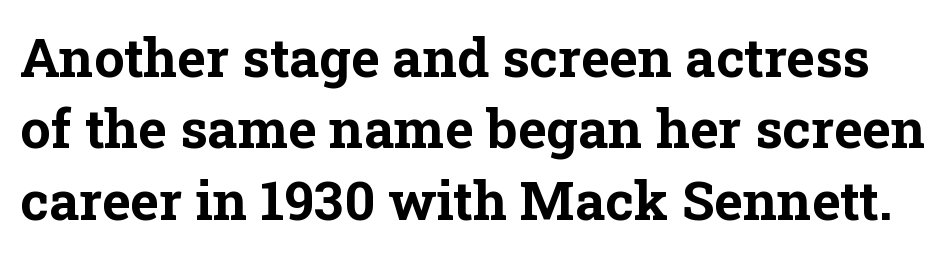
Q: Is the text bold? A: Yes.
Q: Is the text italic (slanted)? A: No, it is upright.
Q: Is the typeface a serif or a sans-serif typeface? A: Serif.
Q: Is the text underlined? A: No.
Q: Is the spacing between letters normal or unusually wide? A: Normal.
Q: Is the spacing between lines tight, normal or loose? A: Normal.
Q: Width (condensed, normal, or wide)? A: Normal.
Q: Stroke contrast? A: Low.
Q: x-height? A: Medium.
Q: Monospaced? A: No.
